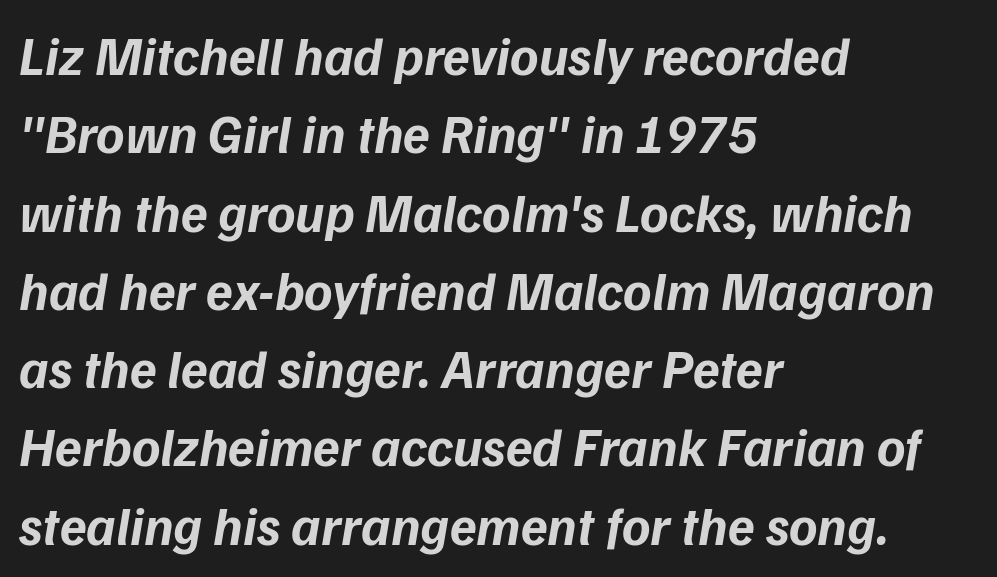
Notice how the passage keeps a crisp vertical edge on the left only. Decoration check: the copy has no underline. Students, note that the glyphs here touch the page at normal intervals. Caption: bold face, heavy strokes. These lines were composed using italics. One glance says typical: line gaps are just what's usual.
